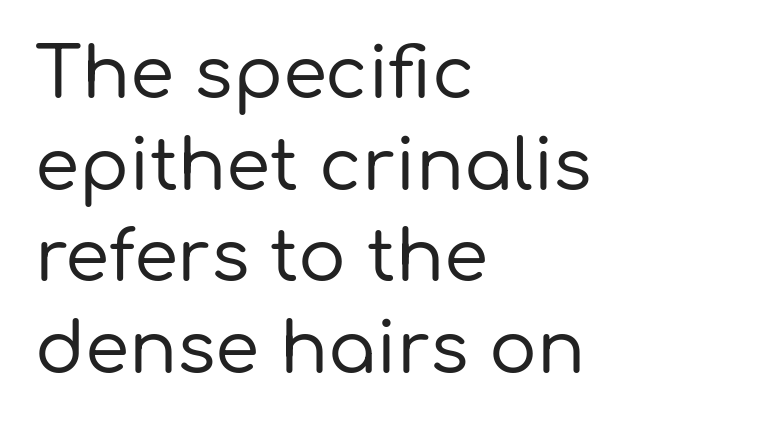
The image shows 71 px sans-serif type, upright; set left-aligned, normal line spacing (1.29x), normal letter spacing, not underlined; low stroke contrast and a medium x-height.
